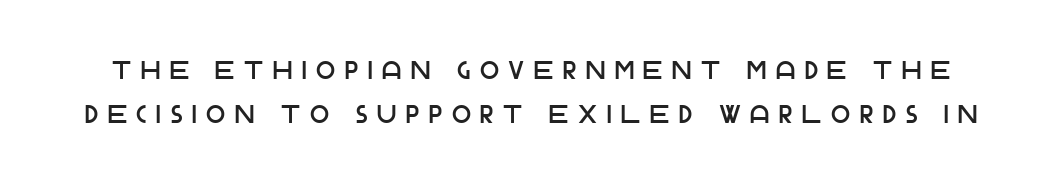
Q: Is the text italic (slanted)? A: No, it is upright.
Q: Is the text underlined? A: No.
Q: Is the spacing between letters normal or unusually wide? A: Unusually wide.
